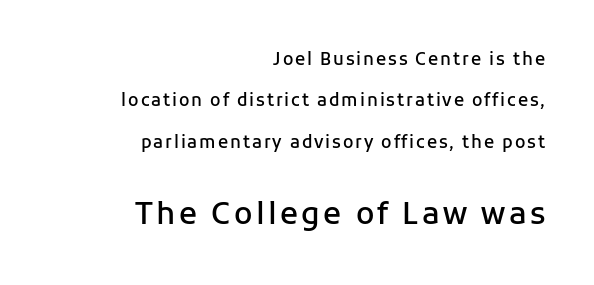
The image shows 30 px semibold sans-serif type, upright; set right-aligned, loose line spacing (2.43x), not underlined; the second (bottom) block is 1.76x larger; low stroke contrast and a medium x-height.
